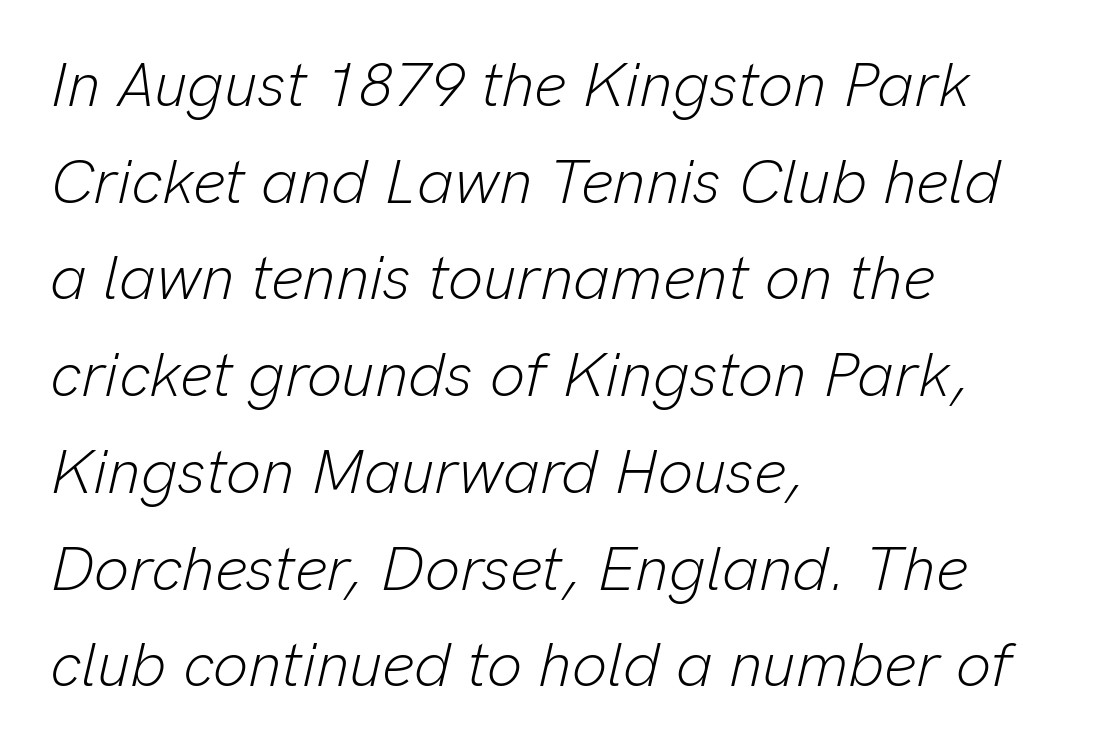
{"italic": "yes", "lean": "right", "slant_degrees": 13, "bold": "no", "weight": "light", "width": "normal", "stroke_contrast": "low", "x_height": "medium", "monospaced": "no", "underline": "no", "align": "left", "line_spacing": "normal", "line_spacing_ratio": 1.56, "letter_spacing": "normal", "letter_spacing_em": 0.0, "glyph_px": 62}
